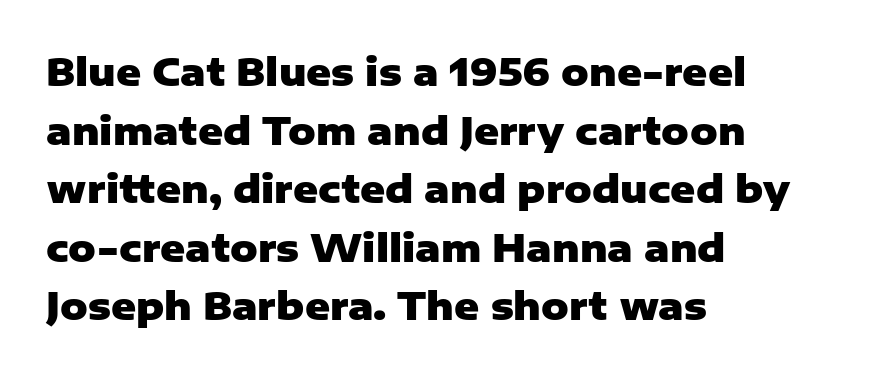
Is this a fixed-width face? No — the glyphs have proportional, varying widths. Serif or sans? Sans — the stroke terminals are bare. This rendering uses left alignment, leaving the right contour irregular. Only glyphs here, with clear space below each row. Heft: maximum for text — a bold. The letters stand upright; this is a roman face.
